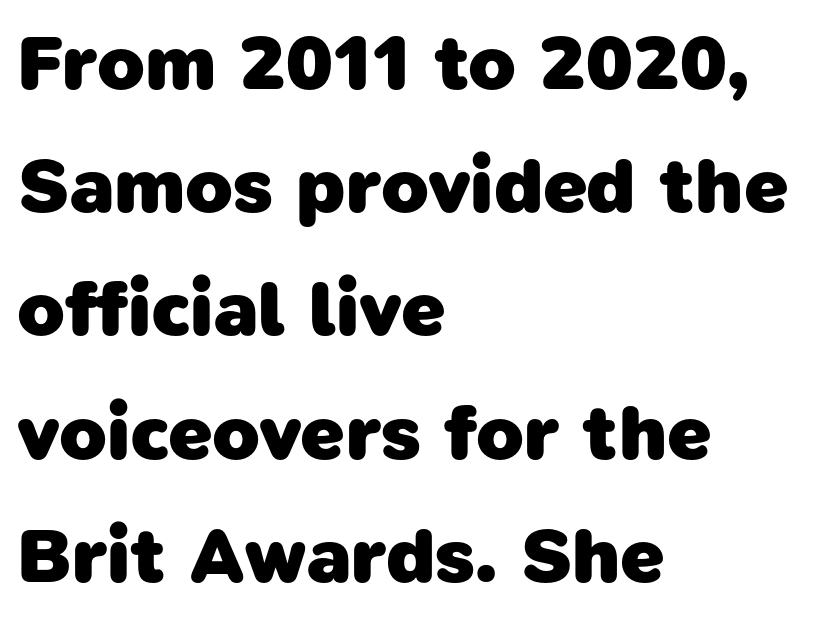
No word sits above an underline. If you drew a ruler down the left edge, every line would touch it. Summary of vertical rhythm: regular, with standard interline spacing. Proportional: the letters do not fall into vertical columns. Classification — sans serif. You'd pick this weight for a headline — it's a proper bold.
